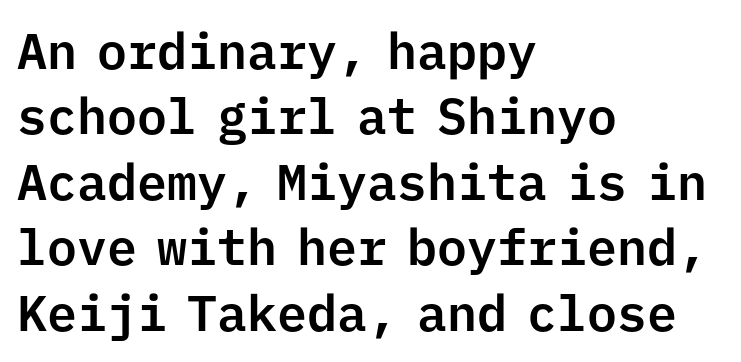
Q: Is the text italic (slanted)? A: No, it is upright.
Q: Is the typeface a serif or a sans-serif typeface? A: Sans-serif.
Q: Is the text underlined? A: No.
Q: How is the paragraph aligned? A: Left-aligned.
Q: Is the spacing between letters normal or unusually wide? A: Normal.
Q: Is the spacing between lines tight, normal or loose? A: Normal.
Q: Width (condensed, normal, or wide)? A: Normal.
Q: Stroke contrast? A: Low.
Q: x-height? A: Medium.
Q: Monospaced? A: Yes.
